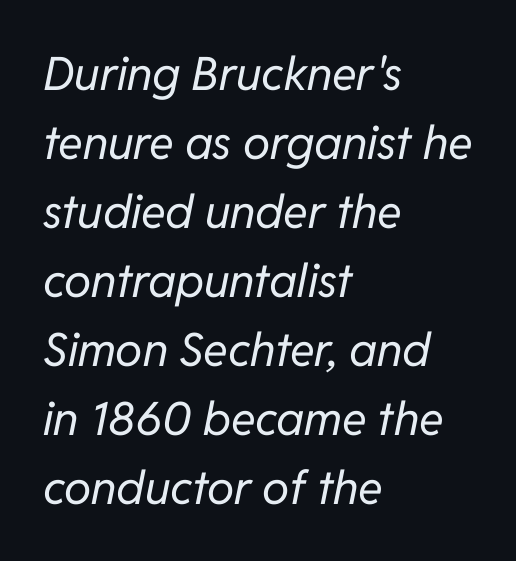
The image shows 46 px regular-weight type, italic (leaning right); set left-aligned, normal line spacing (1.5x), normal letter spacing, not underlined; low stroke contrast and a medium x-height.
